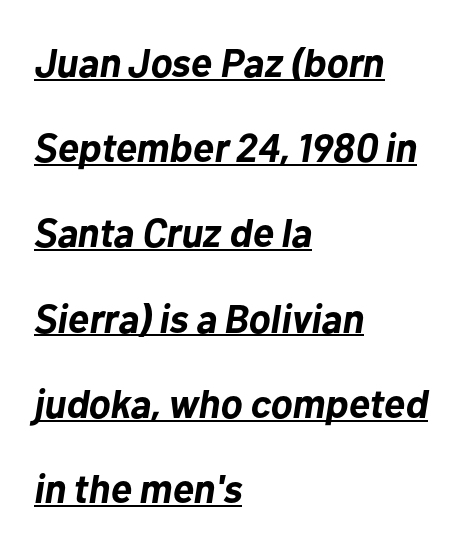
Q: Is the text bold? A: Yes.
Q: Is the text italic (slanted)? A: Yes, it leans right by about 10 degrees.
Q: Is the text underlined? A: Yes.
Q: How is the paragraph aligned? A: Left-aligned.
Q: Is the spacing between letters normal or unusually wide? A: Normal.
Q: Is the spacing between lines tight, normal or loose? A: Loose.
Q: Width (condensed, normal, or wide)? A: Normal.
Q: Stroke contrast? A: Low.
Q: x-height? A: Medium.
Q: Monospaced? A: No.
